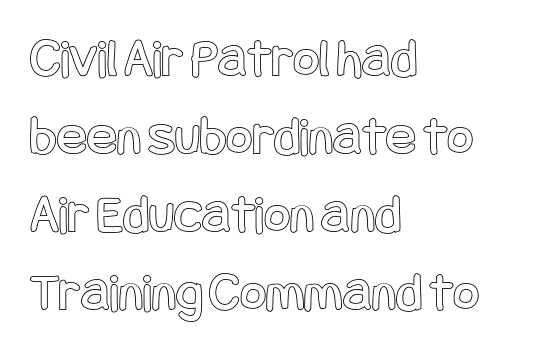
The image shows 56 px condensed type, upright; set left-aligned, normal line spacing (1.39x), normal letter spacing, not underlined; a large x-height.
